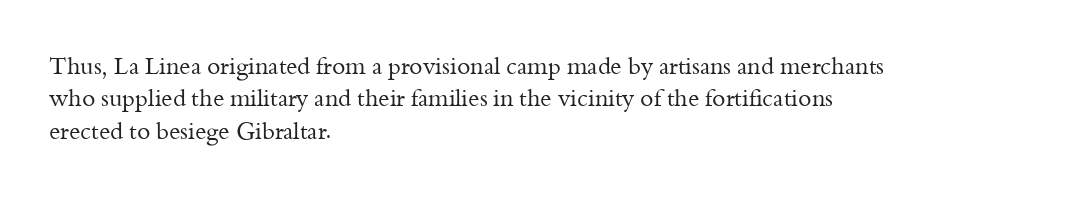
Q: Is the text bold? A: No.
Q: Is the text italic (slanted)? A: No, it is upright.
Q: Is the text underlined? A: No.
Q: How is the paragraph aligned? A: Left-aligned.
Q: Is the spacing between letters normal or unusually wide? A: Normal.
Q: Is the spacing between lines tight, normal or loose? A: Normal.
